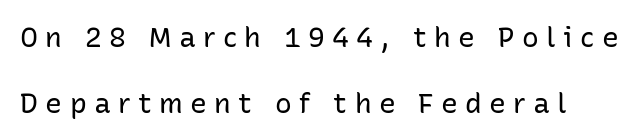
Q: Is the text bold? A: No.
Q: Is the text italic (slanted)? A: No, it is upright.
Q: Is the typeface a serif or a sans-serif typeface? A: Sans-serif.
Q: Is the text underlined? A: No.
Q: Is the spacing between letters normal or unusually wide? A: Unusually wide.
Q: Is the spacing between lines tight, normal or loose? A: Loose.
Q: Width (condensed, normal, or wide)? A: Normal.
Q: Stroke contrast? A: Low.
Q: x-height? A: Medium.
Q: Monospaced? A: No.
